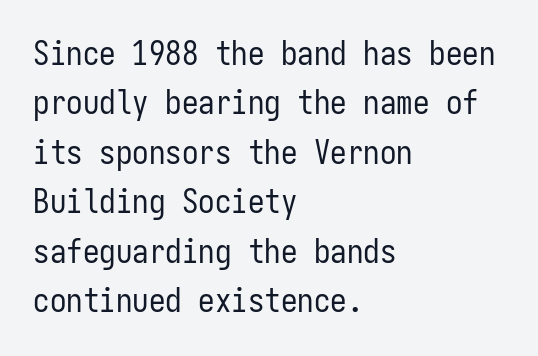
Examine the stroke ends and you'll find no serifs. Beneath every word, the page is bare. Is this a heavy cut? Hardly; it is regular or lighter. Italic? Not at all — the glyphs are vertical. The face used here is monospaced, like something from a code editor.
